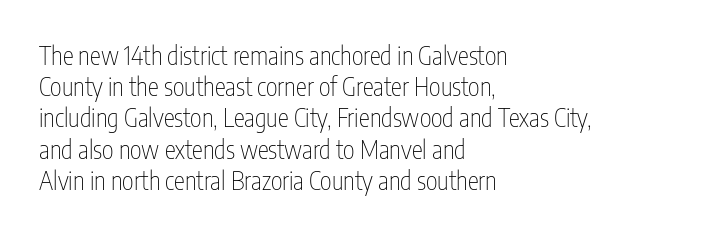
Spacing between characters is what you'd get straight out of the box. Ordinary non-slanted type is in use. The compositor pushed each line to the left boundary. Rows of type keep a routine distance in the vertical direction.
